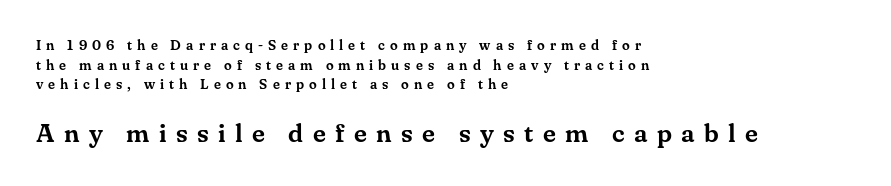
Q: Is the text italic (slanted)? A: No, it is upright.
Q: Is the text underlined? A: No.
Q: How is the paragraph aligned? A: Left-aligned.
Q: Is the spacing between letters normal or unusually wide? A: Unusually wide.
Q: Is the spacing between lines tight, normal or loose? A: Normal.
Q: Which block of text is set in a larger size, the first (top) or the second (bottom)? A: The second (bottom) one.
